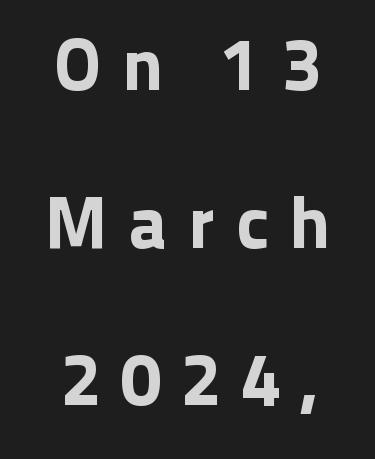
The image shows 74 px sans-serif type, upright; set loose line spacing (2.13x), unusually wide letter spacing (+0.28 em), not underlined; low stroke contrast and a medium x-height.
